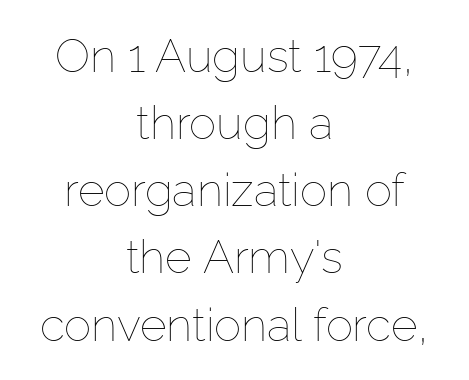
The image shows 46 px thin type, upright; set centered, normal line spacing (1.46x), normal letter spacing, not underlined; low stroke contrast and a medium x-height.
